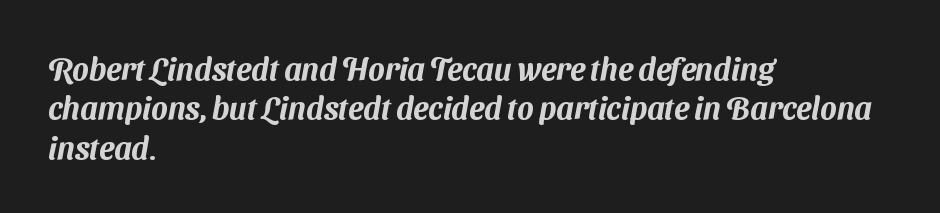
Q: Is the typeface a serif or a sans-serif typeface? A: Sans-serif.
Q: Is the text underlined? A: No.
Q: How is the paragraph aligned? A: Left-aligned.
Q: Is the spacing between letters normal or unusually wide? A: Normal.
Q: Is the spacing between lines tight, normal or loose? A: Normal.
Q: Width (condensed, normal, or wide)? A: Normal.
Q: Stroke contrast? A: Medium.
Q: x-height? A: Medium.
Q: Monospaced? A: No.
